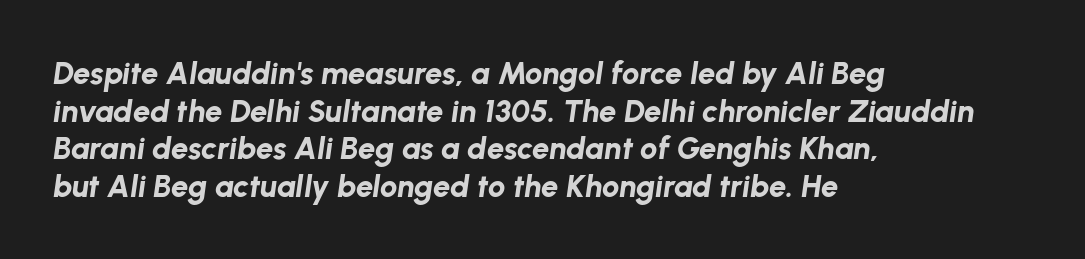
Reading down the block, your eye returns to a fixed left position each line. Any mark beneath the type? The region is blank. Between one letter and the next there's only the usual sliver of space. The face used here has the dense, thick strokes of a bold. Looks like regular typesetting: each glyph gets only the width it needs. The letters are slanted; this is an italic face.
